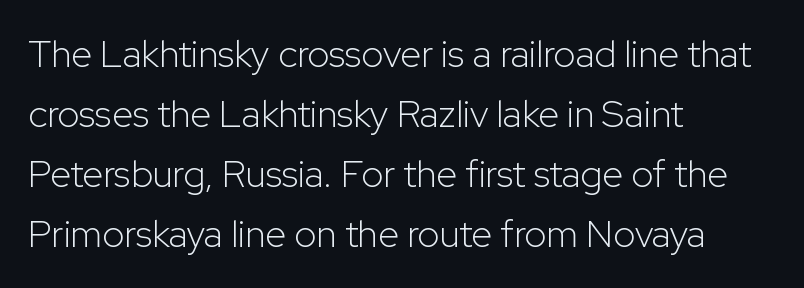
{"serif": "no", "italic": "no", "bold": "no", "weight": "light", "width": "normal", "stroke_contrast": "low", "x_height": "medium", "monospaced": "no", "underline": "no", "align": "left", "line_spacing": "normal", "line_spacing_ratio": 1.58, "letter_spacing": "normal", "letter_spacing_em": 0.0, "glyph_px": 38}
